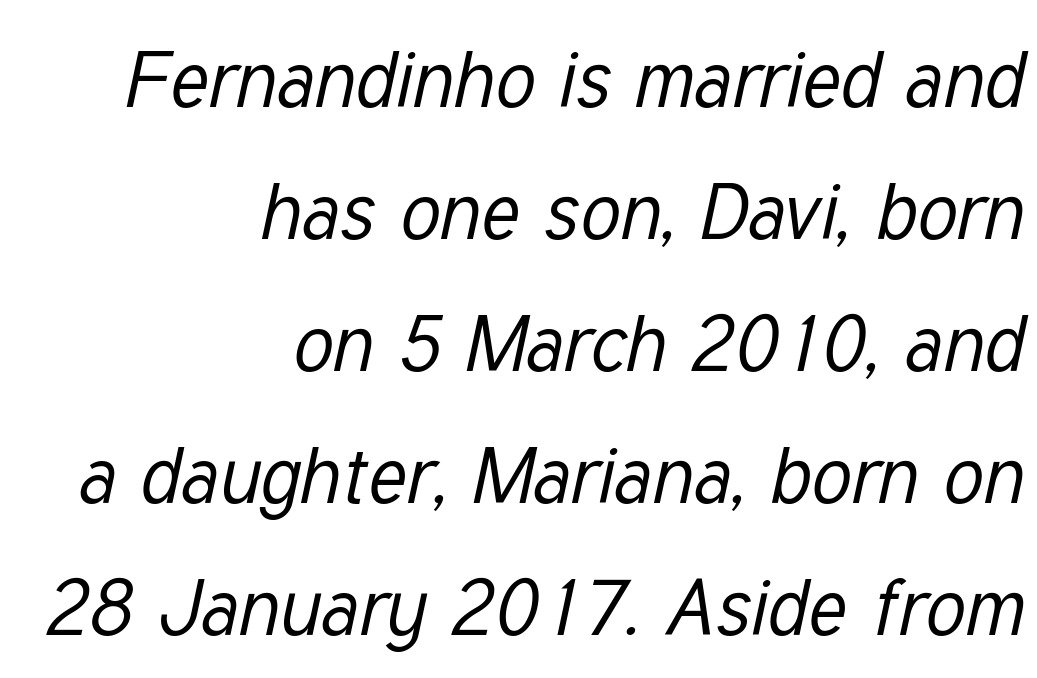
Honestly, the letter spacing is just normal — you wouldn't notice it. Reading down the column, the eye jumps a familiar distance to each next line. The cut favours lightness, reaching ordinary text weight at its darkest. The zone under the glyphs is completely vacant. Is the type slanted? Yes — the strokes lean at a clear angle.
